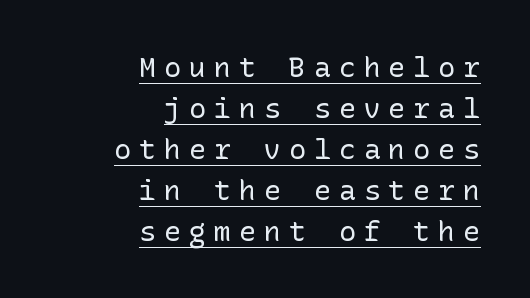
{"serif": "no", "italic": "no", "bold": "no", "weight": "regular", "width": "normal", "stroke_contrast": "low", "x_height": "medium", "underline": "yes", "align": "right", "line_spacing": "normal", "line_spacing_ratio": 1.46, "letter_spacing": "wide", "letter_spacing_em": 0.29, "glyph_px": 28}
